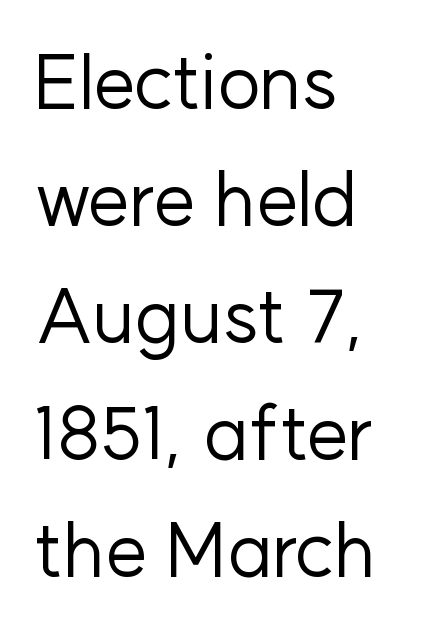
The image shows 75 px regular-weight sans-serif type, upright; set left-aligned, normal line spacing (1.56x), normal letter spacing, not underlined; low stroke contrast and a medium x-height.
